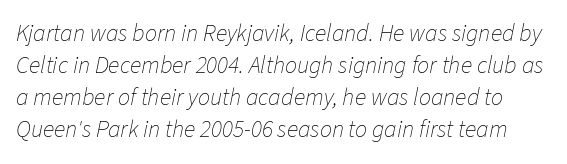
This sample uses plain, unmodified letter spacing. Caption: face not bold, strokes unweighted. In terms of posture, this sample is oblique. The rendering uses a moderate line-height, typical for paragraphs. Beneath every word, the page is bare.
